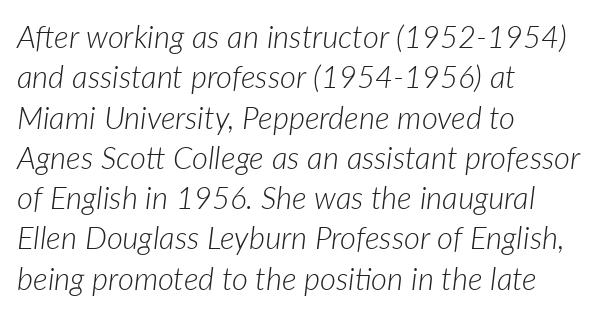
{"italic": "yes", "lean": "right", "slant_degrees": 7, "bold": "no", "weight": "light", "width": "normal", "stroke_contrast": "low", "x_height": "medium", "monospaced": "no", "underline": "no", "align": "left", "line_spacing": "normal", "line_spacing_ratio": 1.3, "letter_spacing": "normal", "letter_spacing_em": 0.0, "glyph_px": 31}
